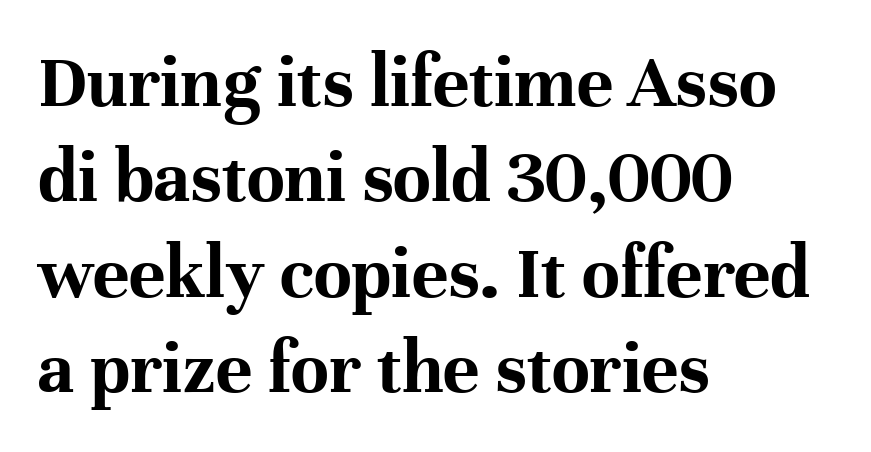
Q: Is the text bold? A: Yes.
Q: Is the text italic (slanted)? A: No, it is upright.
Q: Is the typeface a serif or a sans-serif typeface? A: Serif.
Q: Is the text underlined? A: No.
Q: How is the paragraph aligned? A: Left-aligned.
Q: Is the spacing between letters normal or unusually wide? A: Normal.
Q: Width (condensed, normal, or wide)? A: Normal.
Q: Stroke contrast? A: High.
Q: x-height? A: Medium.
Q: Monospaced? A: No.
